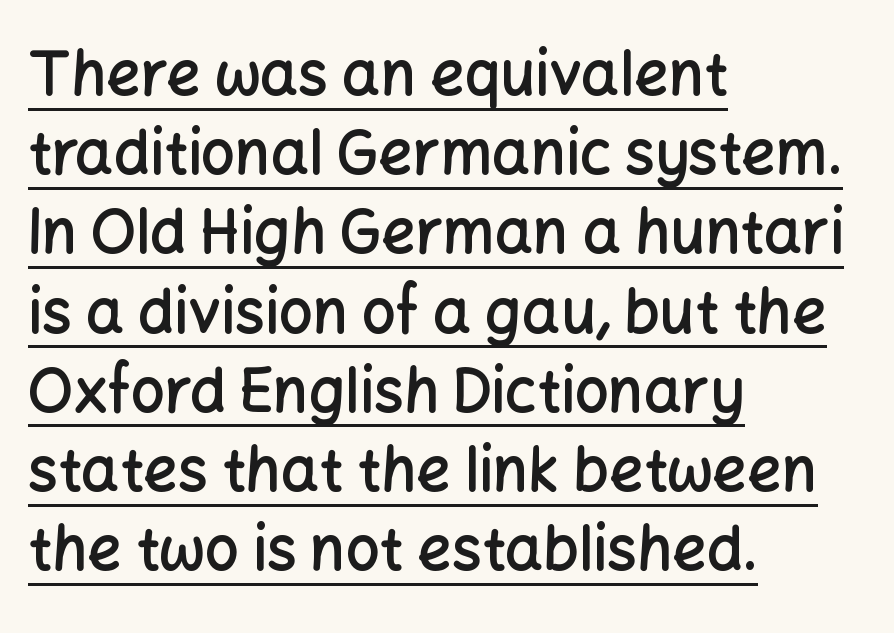
Is this a sans? Yes — the strokes have no serifs. Glyph-to-glyph distance matches everyday printed text. The line-height multiplier appears to be the usual default. Do the characters align in a grid? No, the font is proportional.
